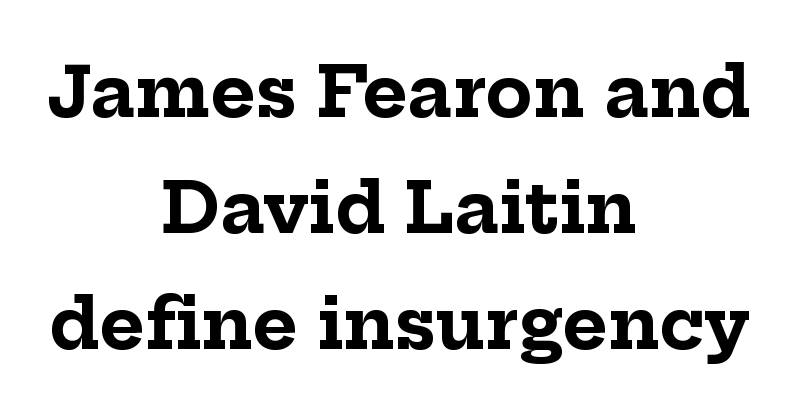
The image shows 69 px bold serif type, upright; set centered, normal line spacing (1.68x), normal letter spacing, not underlined; low stroke contrast and a medium x-height.
